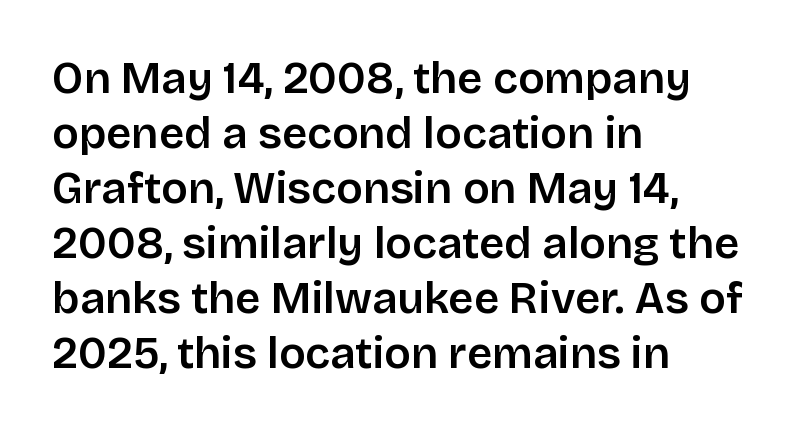
Caption: standard tracking, unaltered. The glyphs in this specimen are sans serif. Is there any slant? The stems are plumb. The gap between lines stays unmarked.
